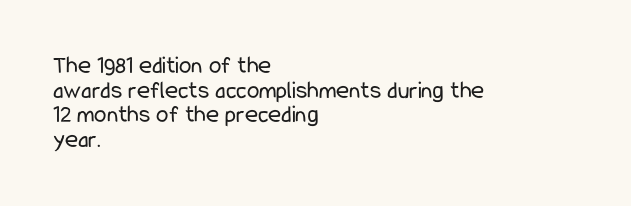
The area under the type is left untouched. The horizontal fit of the characters is conventional and even. The letters stand straight up with perfectly vertical stems. This is not heavy type; no bold has been used. The lines in this sample share a left origin and differ only in where they stop.
